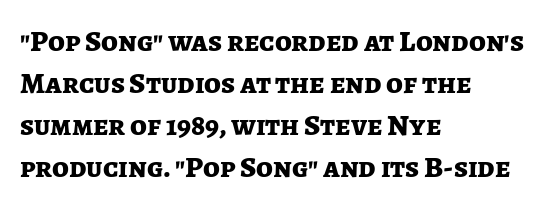
Q: Is the text bold? A: Yes.
Q: Is the text italic (slanted)? A: No, it is upright.
Q: Is the typeface a serif or a sans-serif typeface? A: Sans-serif.
Q: Is the text underlined? A: No.
Q: How is the paragraph aligned? A: Left-aligned.
Q: Is the spacing between letters normal or unusually wide? A: Normal.
Q: Is the spacing between lines tight, normal or loose? A: Normal.
Q: Width (condensed, normal, or wide)? A: Normal.
Q: Stroke contrast? A: Low.
Q: x-height? A: Medium.
Q: Monospaced? A: No.
